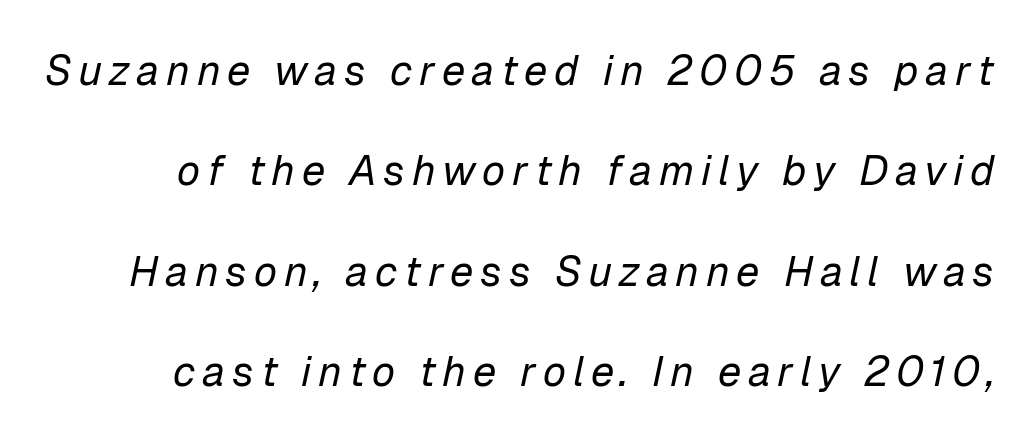
{"italic": "yes", "lean": "right", "slant_degrees": 12, "bold": "no", "weight": "regular", "width": "normal", "stroke_contrast": "low", "x_height": "medium", "monospaced": "no", "underline": "no", "line_spacing": "loose", "line_spacing_ratio": 2.39, "glyph_px": 42}
